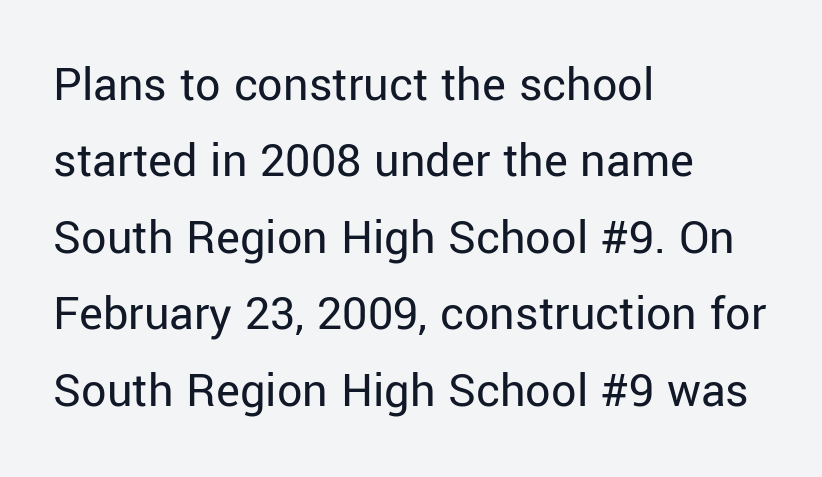
Check the space under the baseline: it is left empty. Here the designer chose a conventional face with non-uniform glyph widths. Observe the ordinary spacing: letters are neighbours, not strangers. The lettering holds an erect, upright posture throughout. Type style note: lacks serifs. Each new line begins a customary step beneath the previous one.
